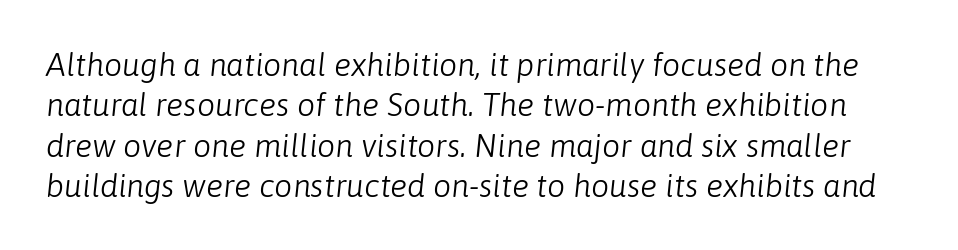
{"italic": "yes", "lean": "right", "slant_degrees": 6, "bold": "no", "weight": "light", "width": "normal", "stroke_contrast": "low", "x_height": "medium", "monospaced": "no", "underline": "no", "line_spacing": "normal", "line_spacing_ratio": 1.26, "letter_spacing": "normal", "letter_spacing_em": 0.0, "glyph_px": 32}
